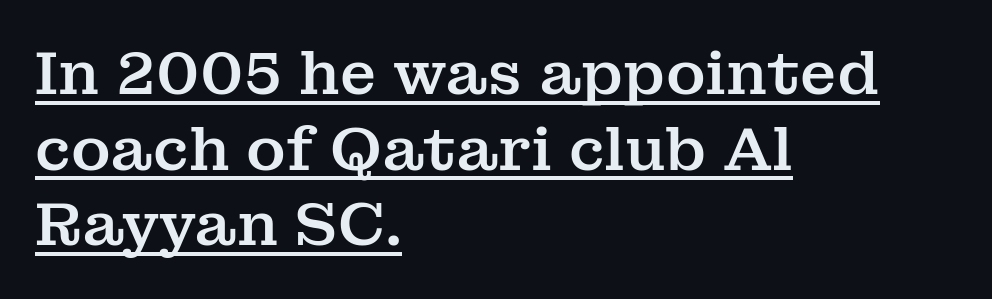
{"serif": "yes", "italic": "no", "width": "normal", "stroke_contrast": "medium", "x_height": "medium", "monospaced": "no", "underline": "yes", "align": "left", "line_spacing": "normal", "line_spacing_ratio": 1.26, "letter_spacing": "normal", "letter_spacing_em": 0.0, "glyph_px": 60}
